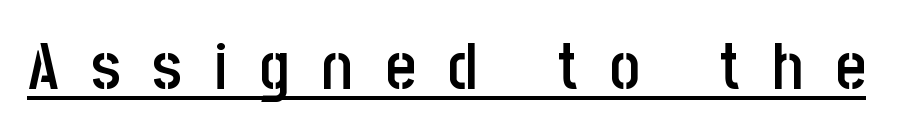
{"serif": "no", "italic": "no", "bold": "semi", "weight": "semibold", "width": "condensed", "stroke_contrast": "low", "x_height": "large", "monospaced": "no", "underline": "yes", "letter_spacing": "wide", "letter_spacing_em": 0.5, "glyph_px": 65}
